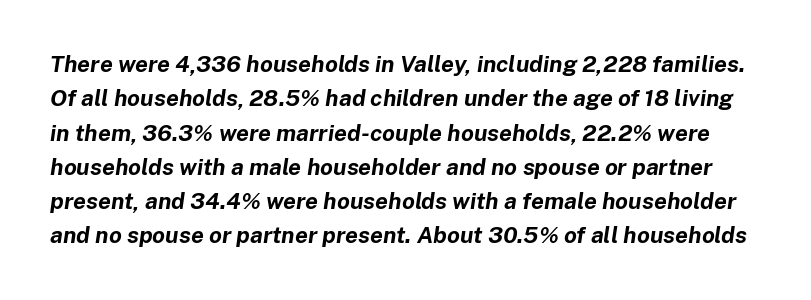
{"italic": "yes", "lean": "right", "slant_degrees": 8, "bold": "yes", "underline": "no", "line_spacing": "normal", "line_spacing_ratio": 1.49, "letter_spacing": "normal", "letter_spacing_em": 0.0, "glyph_px": 23}
